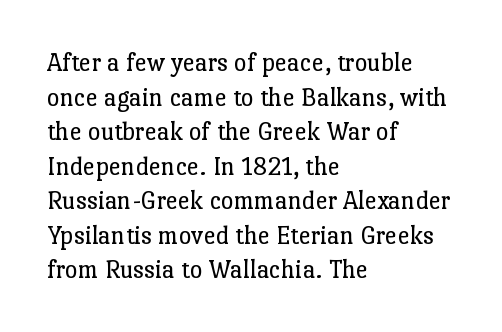
The block of text has a typical density, with ordinary space between rows. Which margin do the lines hug? The left one — the right edge is uneven. The space directly below the letters is spotless. This is the regular roman posture of the typeface. Does extra space separate the letters? No, they use regular spacing.
